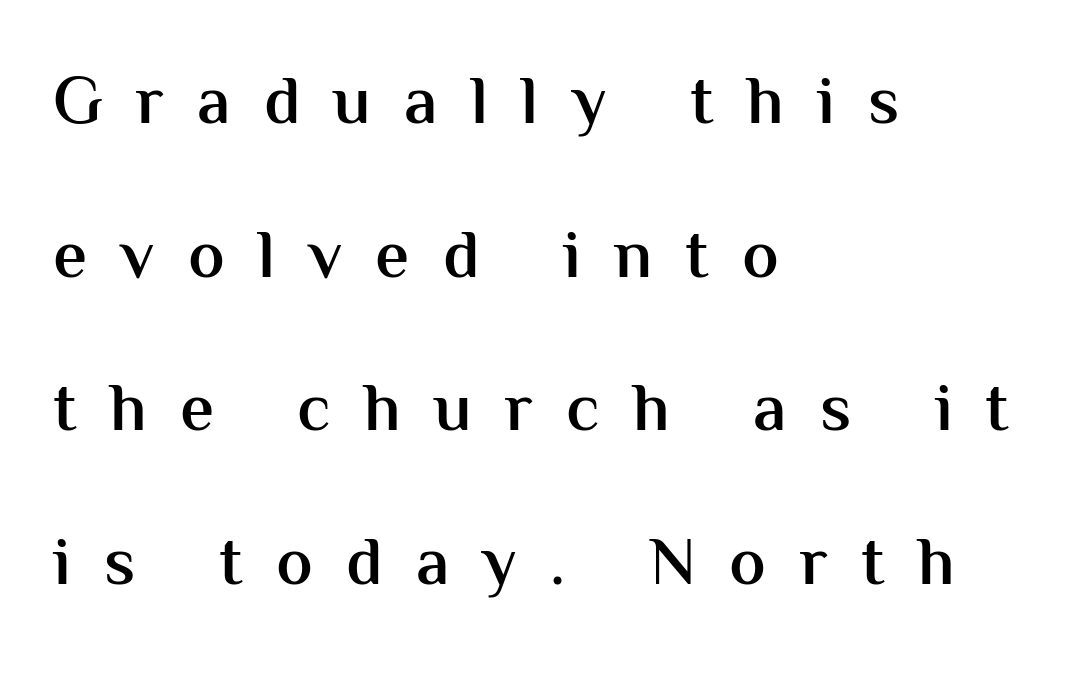
The image shows 68 px semibold sans-serif type, upright; set left-aligned, loose line spacing (2.26x), unusually wide letter spacing (+0.49 em), not underlined; medium stroke contrast and a medium x-height.
